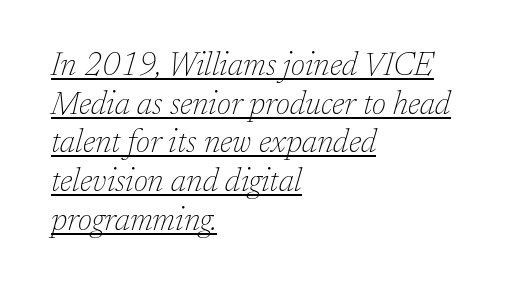
{"serif": "yes", "italic": "yes", "lean": "right", "slant_degrees": 17, "bold": "no", "weight": "thin", "width": "normal", "stroke_contrast": "low", "x_height": "medium", "monospaced": "no", "underline": "yes", "align": "left", "line_spacing_ratio": 1.21, "letter_spacing": "normal", "letter_spacing_em": 0.0, "glyph_px": 32}
